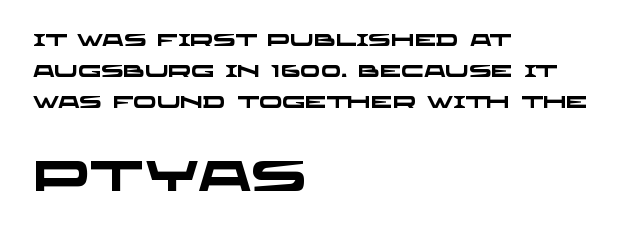
The image shows 42 px heavy, wide sans-serif type; set left-aligned, line spacing 1.81x, normal letter spacing, not underlined; the second (bottom) block is 2.47x larger; low stroke contrast and a large x-height.
